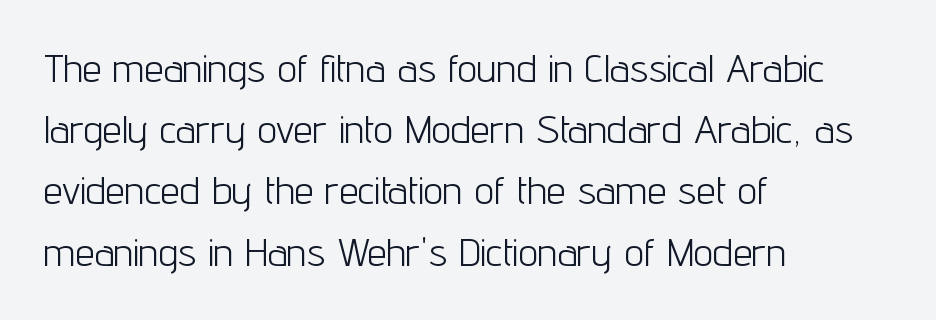
{"serif": "no", "italic": "no", "bold": "no", "weight": "light", "width": "condensed", "stroke_contrast": "low", "x_height": "medium", "monospaced": "no", "underline": "no", "align": "left", "line_spacing": "normal", "line_spacing_ratio": 1.57, "letter_spacing": "normal", "letter_spacing_em": 0.0, "glyph_px": 39}
